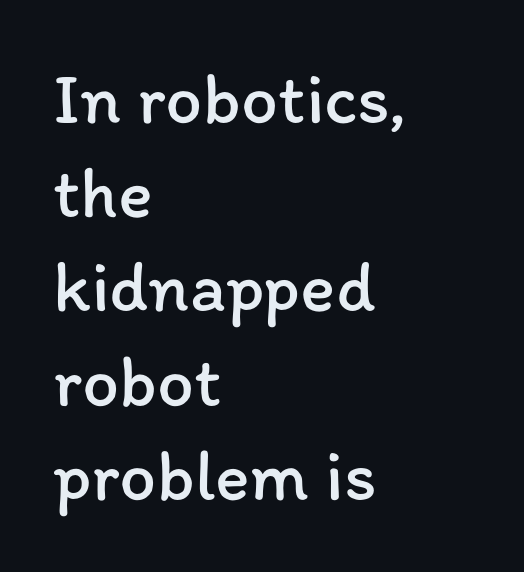
{"italic": "no", "bold": "no", "weight": "regular", "width": "normal", "stroke_contrast": "low", "x_height": "medium", "monospaced": "no", "underline": "no", "align": "left", "line_spacing": "normal", "line_spacing_ratio": 1.29, "letter_spacing": "normal", "letter_spacing_em": 0.0, "glyph_px": 73}
